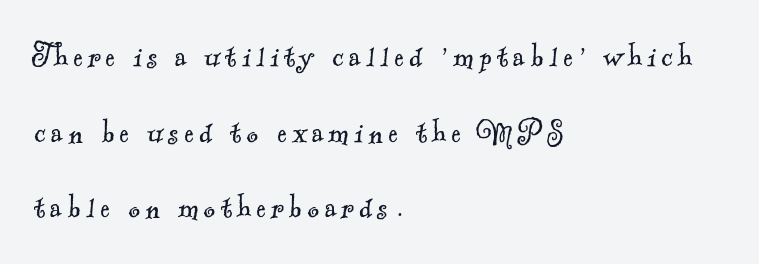
{"serif": "yes", "bold": "no", "weight": "light", "width": "normal", "x_height": "small", "monospaced": "no", "underline": "no", "align": "left", "line_spacing": "loose", "line_spacing_ratio": 2.1, "glyph_px": 36}
